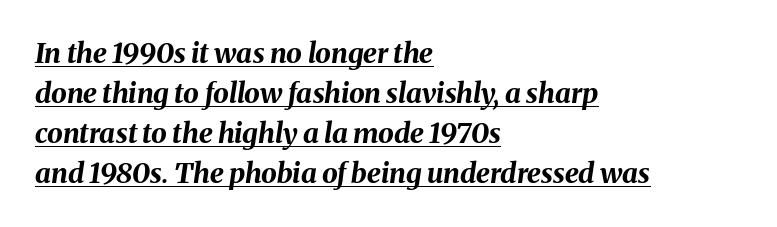
Q: Is the text bold? A: Yes.
Q: Is the text italic (slanted)? A: Yes, it leans right by about 8 degrees.
Q: Is the text underlined? A: Yes.
Q: How is the paragraph aligned? A: Left-aligned.
Q: Is the spacing between letters normal or unusually wide? A: Normal.
Q: Is the spacing between lines tight, normal or loose? A: Normal.
Q: Width (condensed, normal, or wide)? A: Normal.
Q: Stroke contrast? A: Medium.
Q: x-height? A: Medium.
Q: Monospaced? A: No.
